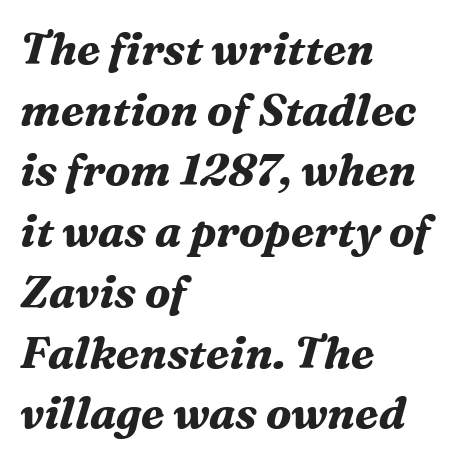
The image shows 44 px bold serif type, italic (leaning right); set left-aligned, normal line spacing (1.38x), normal letter spacing, not underlined; medium stroke contrast and a medium x-height.
